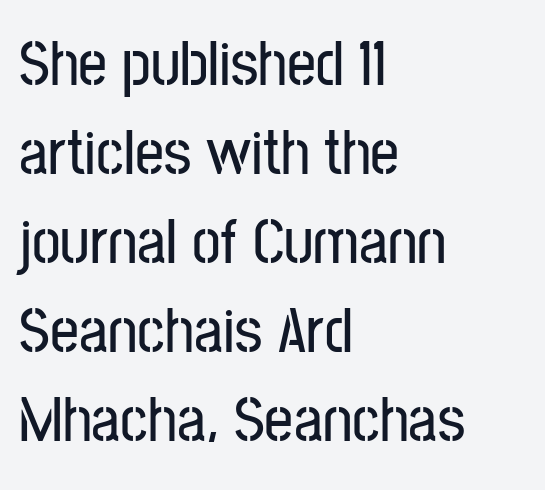
{"serif": "no", "italic": "no", "width": "condensed", "stroke_contrast": "low", "x_height": "medium", "monospaced": "no", "underline": "no", "align": "left", "line_spacing": "normal", "line_spacing_ratio": 1.39, "letter_spacing": "normal", "letter_spacing_em": 0.0, "glyph_px": 64}
